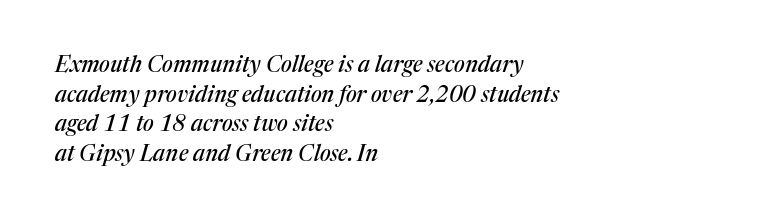
{"italic": "yes", "lean": "right", "slant_degrees": 17, "underline": "no", "align": "left", "line_spacing": "normal", "line_spacing_ratio": 1.35, "letter_spacing": "normal", "letter_spacing_em": 0.0, "glyph_px": 22}
